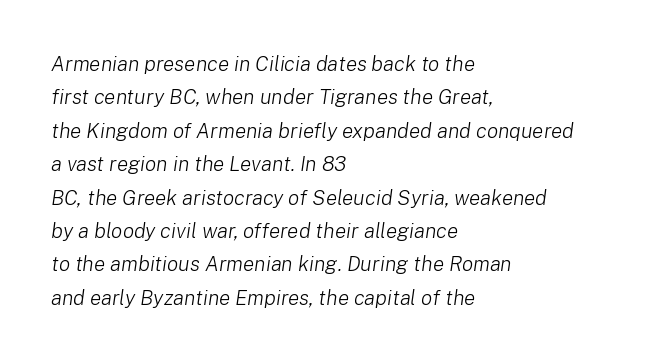
Q: Is the text bold? A: No.
Q: Is the text italic (slanted)? A: Yes, it leans right by about 8 degrees.
Q: Is the text underlined? A: No.
Q: How is the paragraph aligned? A: Left-aligned.
Q: Is the spacing between letters normal or unusually wide? A: Normal.
Q: Is the spacing between lines tight, normal or loose? A: Normal.
